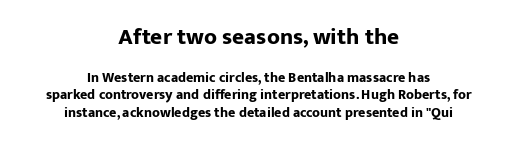
This is heavy type, rendered in bold. What's the leading like? Ordinary, nothing unusual. The gaps between neighbouring characters are ordinary and unremarkable. This sample uses an upright cut, with every glyph sitting square on the baseline. The letters in the upper block stand taller than those in the block below.
